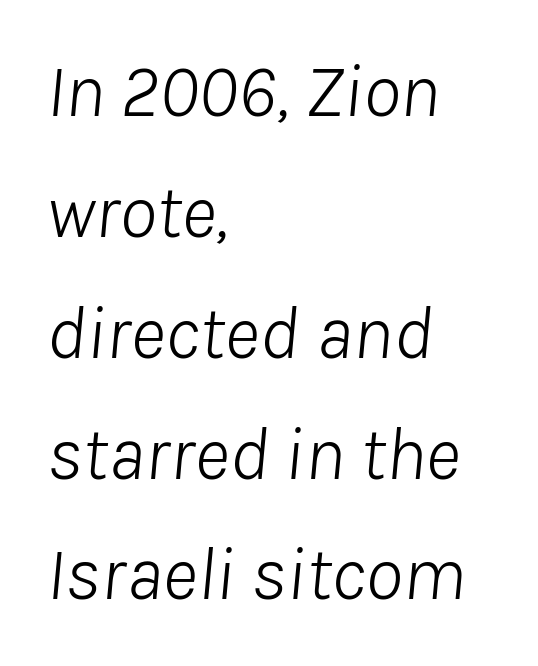
{"italic": "yes", "lean": "right", "slant_degrees": 8, "bold": "no", "weight": "light", "width": "normal", "stroke_contrast": "low", "x_height": "medium", "monospaced": "no", "underline": "no", "align": "left", "line_spacing": "normal", "line_spacing_ratio": 1.59, "letter_spacing": "normal", "letter_spacing_em": 0.0, "glyph_px": 76}
